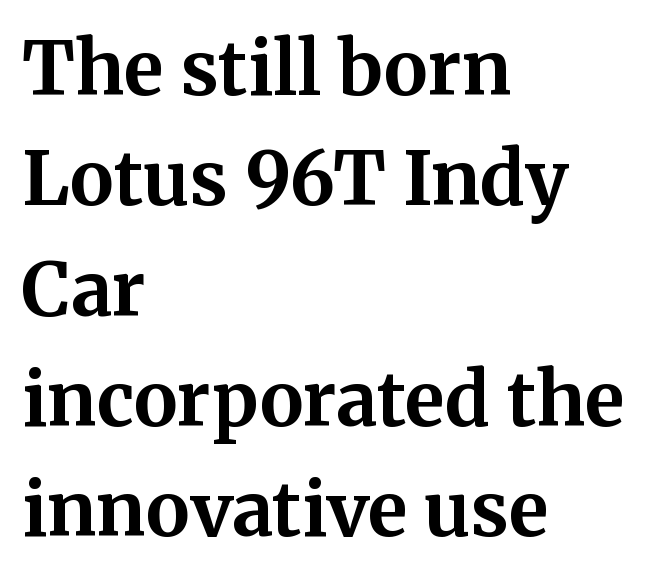
Q: Is the text bold? A: Yes.
Q: Is the text italic (slanted)? A: No, it is upright.
Q: Is the typeface a serif or a sans-serif typeface? A: Serif.
Q: Is the text underlined? A: No.
Q: How is the paragraph aligned? A: Left-aligned.
Q: Is the spacing between letters normal or unusually wide? A: Normal.
Q: Is the spacing between lines tight, normal or loose? A: Normal.
Q: Width (condensed, normal, or wide)? A: Normal.
Q: Stroke contrast? A: Medium.
Q: x-height? A: Medium.
Q: Monospaced? A: No.
